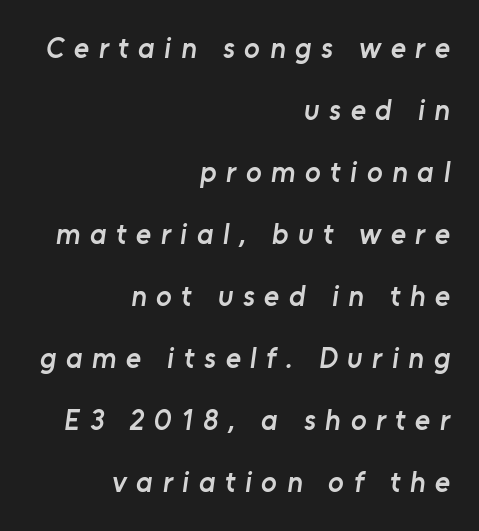
The image shows 29 px semibold sans-serif type; set right-aligned, loose line spacing (2.14x), unusually wide letter spacing (+0.33 em), not underlined; low stroke contrast and a medium x-height.
